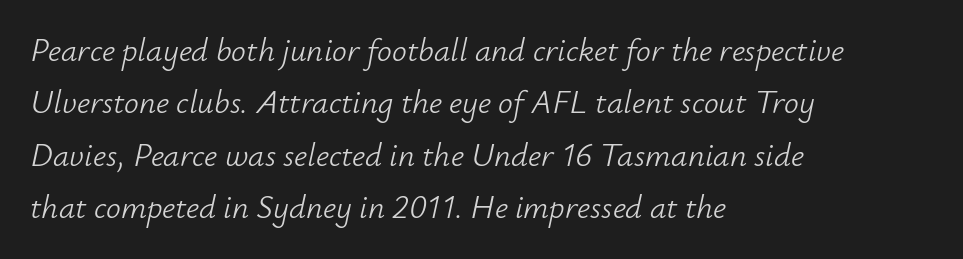
Q: Is the text bold? A: No.
Q: Is the text italic (slanted)? A: Yes, it leans right by about 12 degrees.
Q: Is the text underlined? A: No.
Q: How is the paragraph aligned? A: Left-aligned.
Q: Is the spacing between letters normal or unusually wide? A: Normal.
Q: Is the spacing between lines tight, normal or loose? A: Normal.
Q: Width (condensed, normal, or wide)? A: Normal.
Q: Stroke contrast? A: Low.
Q: x-height? A: Small.
Q: Monospaced? A: No.
